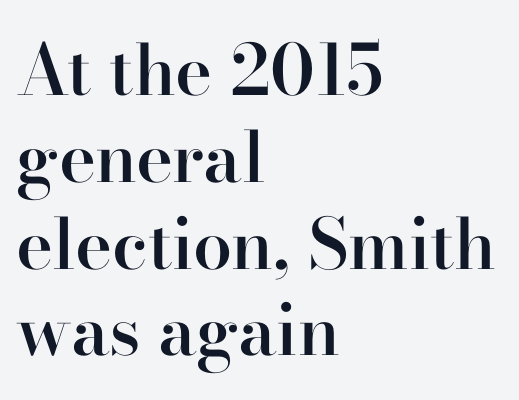
{"serif": "yes", "italic": "no", "bold": "semi", "weight": "semibold", "width": "normal", "stroke_contrast": "high", "x_height": "small", "monospaced": "no", "underline": "no", "align": "left", "line_spacing_ratio": 1.24, "letter_spacing": "normal", "letter_spacing_em": 0.0, "glyph_px": 70}
